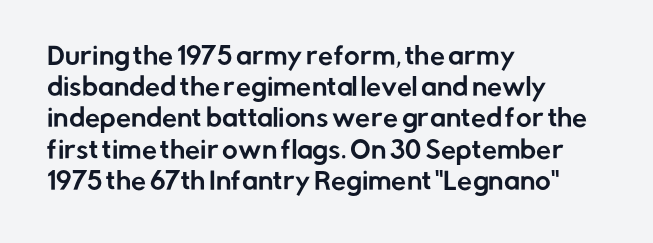
The image shows 24 px text type, upright; set left-aligned, normal line spacing (1.3x), normal letter spacing, not underlined.
